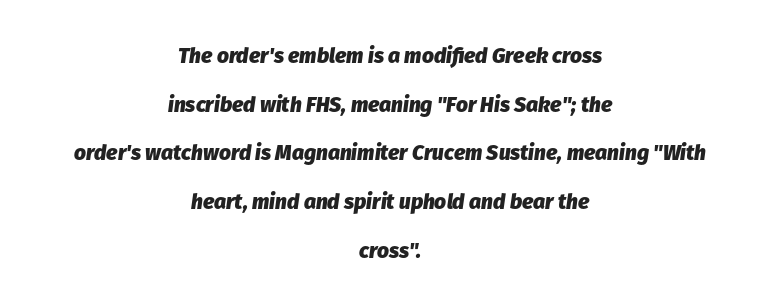
Q: Is the text bold? A: Yes.
Q: Is the text italic (slanted)? A: Yes, it leans right by about 8 degrees.
Q: Is the text underlined? A: No.
Q: How is the paragraph aligned? A: Centered.
Q: Is the spacing between letters normal or unusually wide? A: Normal.
Q: Is the spacing between lines tight, normal or loose? A: Loose.
